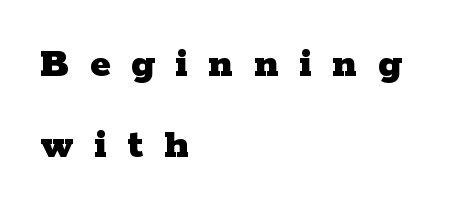
Q: Is the text bold? A: Yes.
Q: Is the text italic (slanted)? A: No, it is upright.
Q: Is the typeface a serif or a sans-serif typeface? A: Serif.
Q: Is the text underlined? A: No.
Q: How is the paragraph aligned? A: Left-aligned.
Q: Is the spacing between letters normal or unusually wide? A: Unusually wide.
Q: Width (condensed, normal, or wide)? A: Wide.
Q: Stroke contrast? A: Low.
Q: x-height? A: Medium.
Q: Monospaced? A: No.
